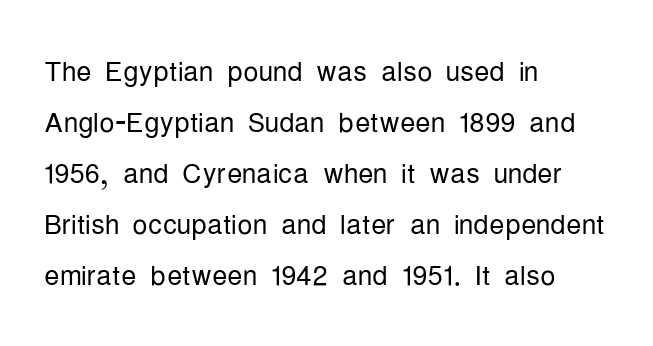
{"serif": "no", "italic": "no", "bold": "no", "weight": "light", "width": "condensed", "stroke_contrast": "low", "x_height": "medium", "monospaced": "no", "underline": "no", "align": "left", "line_spacing": "normal", "line_spacing_ratio": 1.34, "letter_spacing": "normal", "letter_spacing_em": 0.0, "glyph_px": 38}
